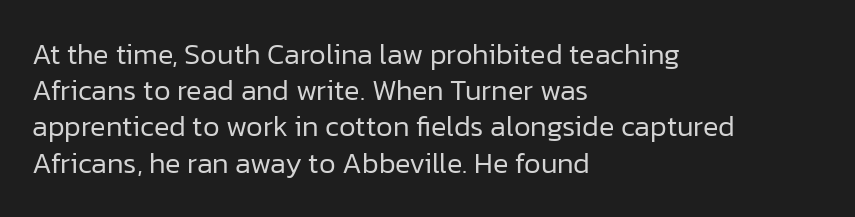
The passage shown is not bold in any degree. This rendering features lettering with no underline. Tall strokes in this sample are plumb rather than angled. Alignment: flush left. Notice how descenders clear the ascenders below comfortably — that's standard leading.
